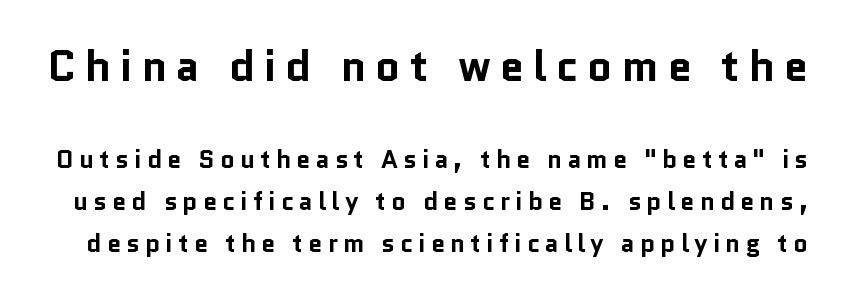
{"serif": "no", "italic": "no", "bold": "yes", "weight": "bold", "width": "normal", "stroke_contrast": "low", "x_height": "medium", "monospaced": "no", "underline": "no", "line_spacing": "normal", "line_spacing_ratio": 1.67, "letter_spacing": "wide", "letter_spacing_em": 0.21, "larger_block": "first", "size_ratio": 1.72, "glyph_px": 43}
